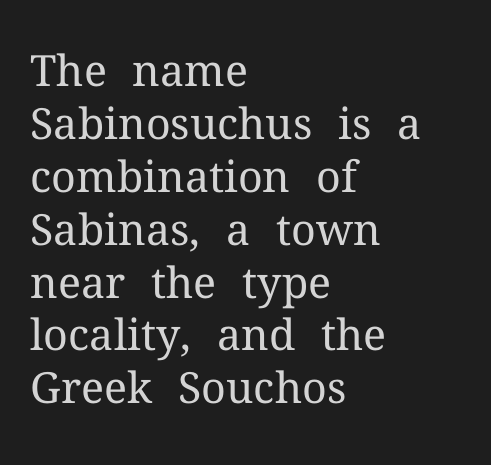
Q: Is the text bold? A: No.
Q: Is the text italic (slanted)? A: No, it is upright.
Q: Is the typeface a serif or a sans-serif typeface? A: Serif.
Q: Is the text underlined? A: No.
Q: How is the paragraph aligned? A: Left-aligned.
Q: Is the spacing between letters normal or unusually wide? A: Normal.
Q: Width (condensed, normal, or wide)? A: Normal.
Q: Stroke contrast? A: Medium.
Q: x-height? A: Medium.
Q: Monospaced? A: No.
